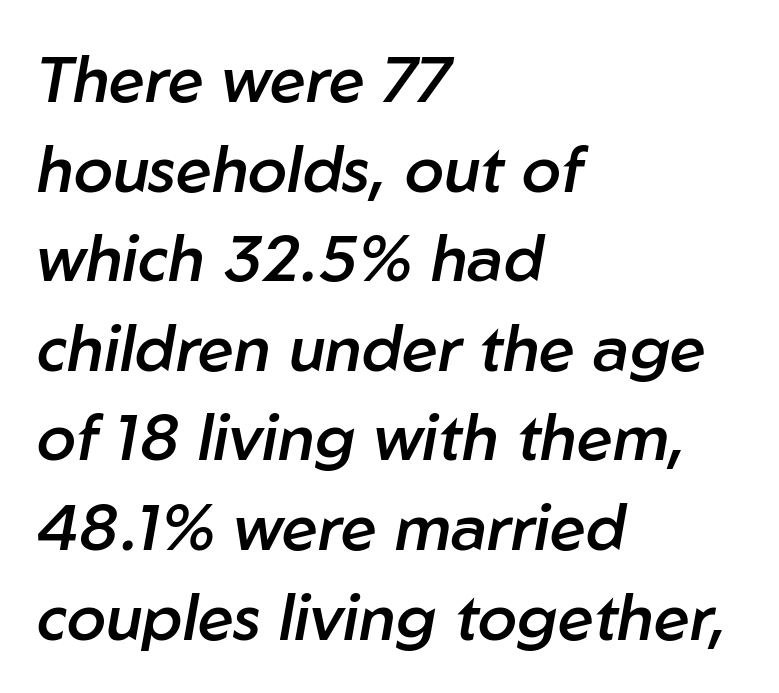
{"italic": "yes", "lean": "right", "slant_degrees": 10, "bold": "semi", "weight": "semibold", "width": "normal", "stroke_contrast": "low", "x_height": "medium", "monospaced": "no", "underline": "no", "align": "left", "line_spacing": "normal", "line_spacing_ratio": 1.4, "letter_spacing": "normal", "letter_spacing_em": 0.0, "glyph_px": 64}
